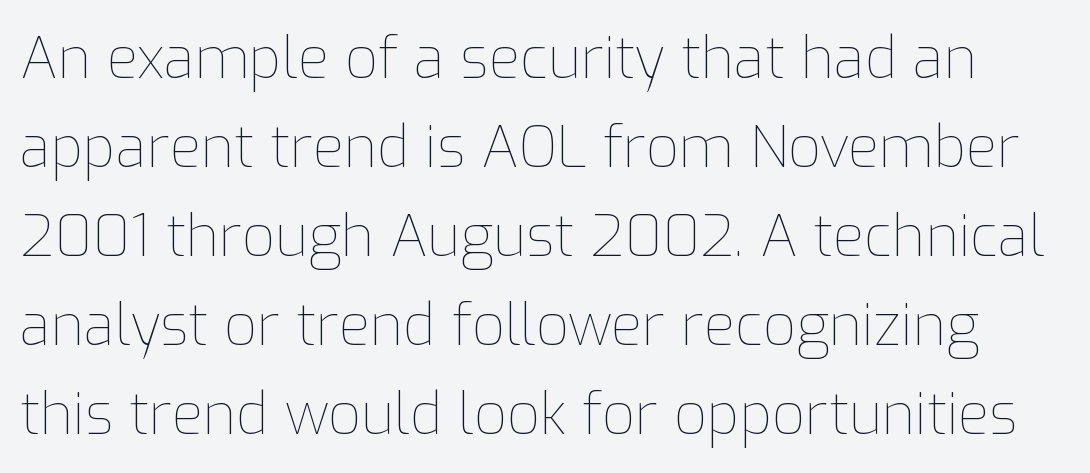
Q: Is the text bold? A: No.
Q: Is the text italic (slanted)? A: No, it is upright.
Q: Is the text underlined? A: No.
Q: Is the spacing between letters normal or unusually wide? A: Normal.
Q: Is the spacing between lines tight, normal or loose? A: Normal.
Q: Width (condensed, normal, or wide)? A: Normal.
Q: Stroke contrast? A: Low.
Q: x-height? A: Medium.
Q: Monospaced? A: No.
